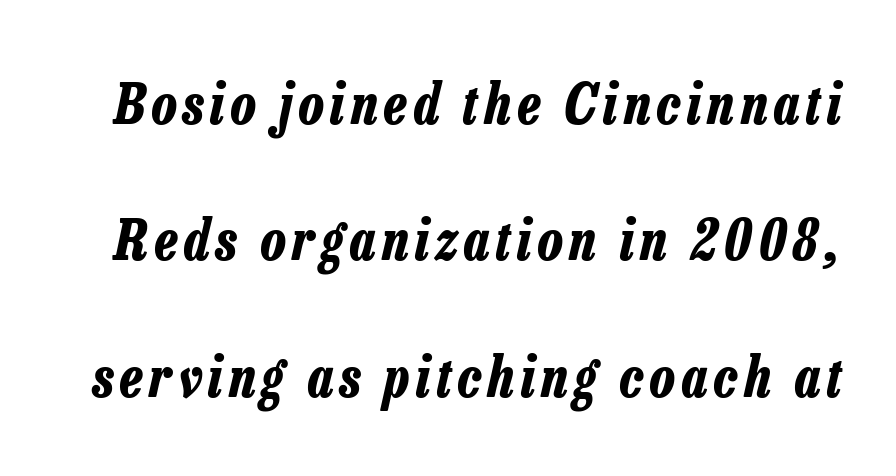
Notice the wide empty band between every row — that's loose leading. Underline: absent. Style check: oblique. The rendering uses natural spacing where letterforms have individual widths. Every letter is thick-stroked: bold, no question.
